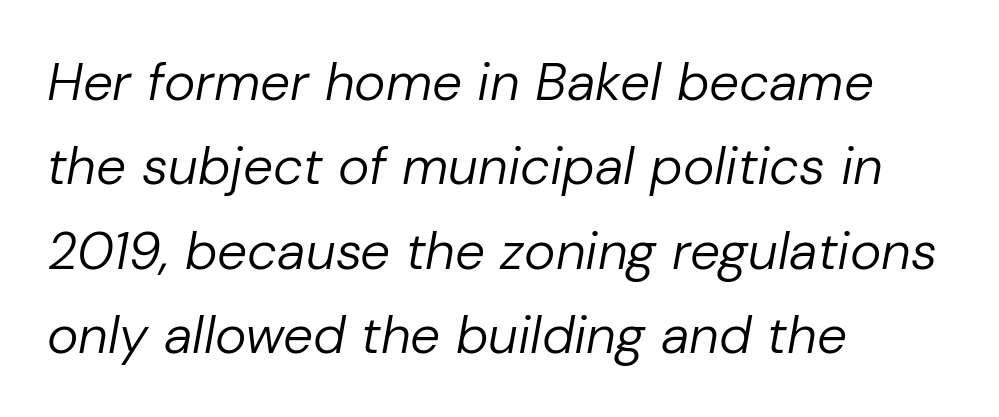
{"italic": "yes", "lean": "right", "slant_degrees": 10, "bold": "no", "weight": "regular", "width": "normal", "stroke_contrast": "low", "x_height": "medium", "monospaced": "no", "underline": "no", "align": "left", "line_spacing": "normal", "line_spacing_ratio": 1.59, "letter_spacing": "normal", "letter_spacing_em": 0.0, "glyph_px": 53}
